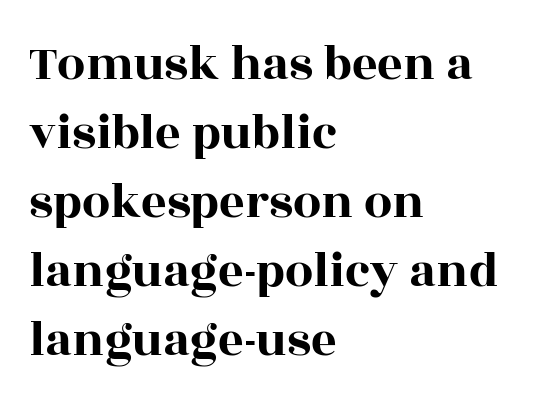
{"serif": "yes", "italic": "no", "width": "wide", "x_height": "large", "monospaced": "no", "underline": "no", "align": "left", "line_spacing": "normal", "line_spacing_ratio": 1.38, "letter_spacing": "normal", "letter_spacing_em": 0.0, "glyph_px": 50}
